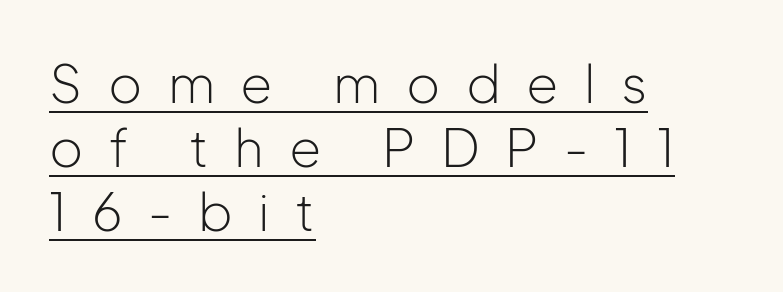
Q: Is the text bold? A: No.
Q: Is the text italic (slanted)? A: No, it is upright.
Q: Is the typeface a serif or a sans-serif typeface? A: Sans-serif.
Q: Is the text underlined? A: Yes.
Q: How is the paragraph aligned? A: Left-aligned.
Q: Is the spacing between letters normal or unusually wide? A: Unusually wide.
Q: Width (condensed, normal, or wide)? A: Normal.
Q: Stroke contrast? A: Low.
Q: x-height? A: Medium.
Q: Monospaced? A: No.
